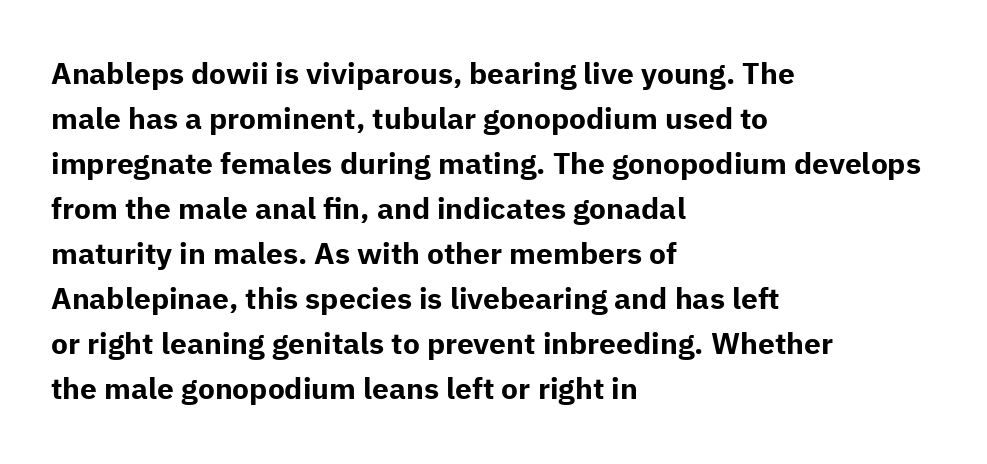
Q: Is the text bold? A: Yes.
Q: Is the text italic (slanted)? A: No, it is upright.
Q: Is the typeface a serif or a sans-serif typeface? A: Sans-serif.
Q: Is the text underlined? A: No.
Q: How is the paragraph aligned? A: Left-aligned.
Q: Is the spacing between letters normal or unusually wide? A: Normal.
Q: Is the spacing between lines tight, normal or loose? A: Normal.
Q: Width (condensed, normal, or wide)? A: Normal.
Q: Stroke contrast? A: Low.
Q: x-height? A: Medium.
Q: Monospaced? A: No.
